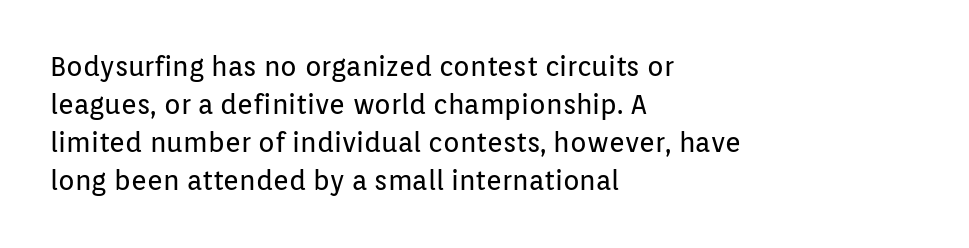
{"italic": "no", "bold": "no", "underline": "no", "align": "left", "line_spacing": "normal", "line_spacing_ratio": 1.41, "letter_spacing": "normal", "letter_spacing_em": 0.0, "glyph_px": 27}
